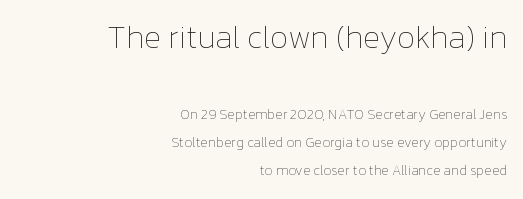
Q: Is the text bold? A: No.
Q: Is the text italic (slanted)? A: No, it is upright.
Q: Is the text underlined? A: No.
Q: How is the paragraph aligned? A: Right-aligned.
Q: Is the spacing between letters normal or unusually wide? A: Normal.
Q: Is the spacing between lines tight, normal or loose? A: Loose.
Q: Which block of text is set in a larger size, the first (top) or the second (bottom)? A: The first (top) one.
Q: Width (condensed, normal, or wide)? A: Normal.
Q: Stroke contrast? A: Low.
Q: x-height? A: Medium.
Q: Monospaced? A: No.
